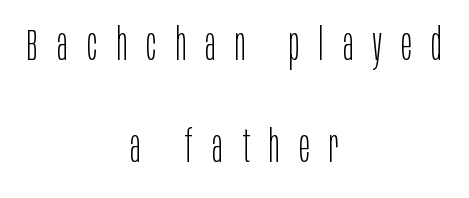
Q: Is the text bold? A: No.
Q: Is the text italic (slanted)? A: No, it is upright.
Q: Is the typeface a serif or a sans-serif typeface? A: Sans-serif.
Q: Is the text underlined? A: No.
Q: How is the paragraph aligned? A: Centered.
Q: Is the spacing between letters normal or unusually wide? A: Unusually wide.
Q: Is the spacing between lines tight, normal or loose? A: Loose.
Q: Width (condensed, normal, or wide)? A: Condensed.
Q: Stroke contrast? A: Low.
Q: x-height? A: Large.
Q: Monospaced? A: No.
